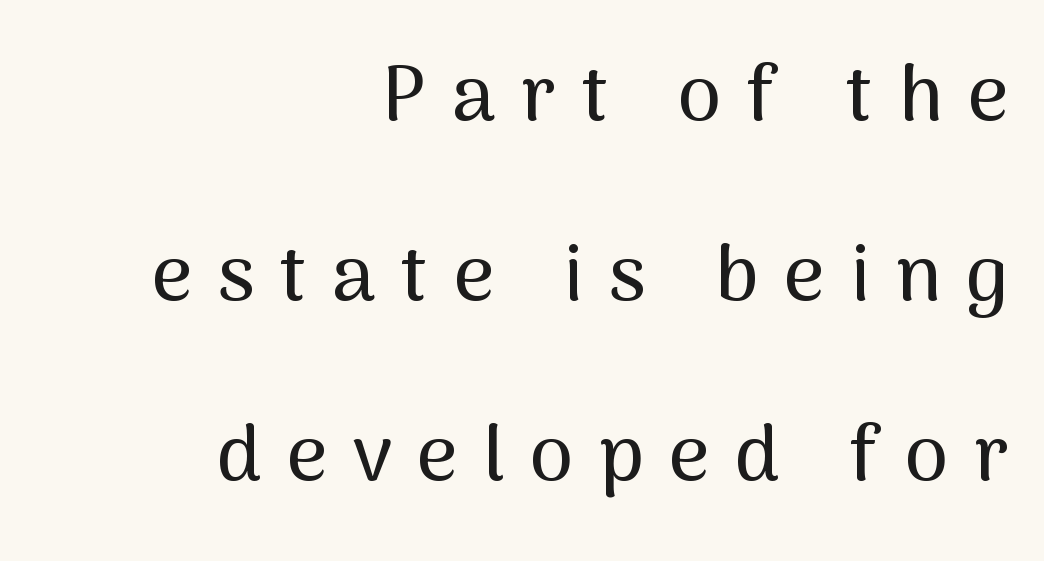
The image shows 79 px sans-serif type, upright; set right-aligned, loose line spacing (2.28x), unusually wide letter spacing (+0.32 em), not underlined; medium stroke contrast and a medium x-height.
